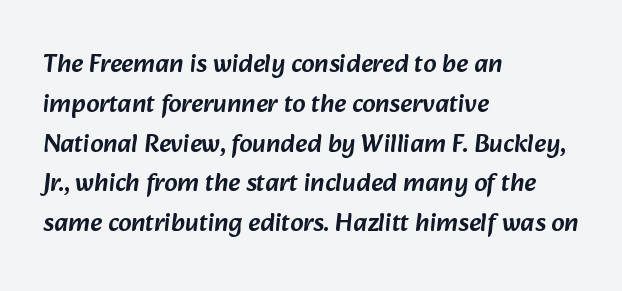
{"underline": "no", "align": "left", "line_spacing": "normal", "line_spacing_ratio": 1.53, "letter_spacing": "normal", "letter_spacing_em": 0.0, "glyph_px": 26}
